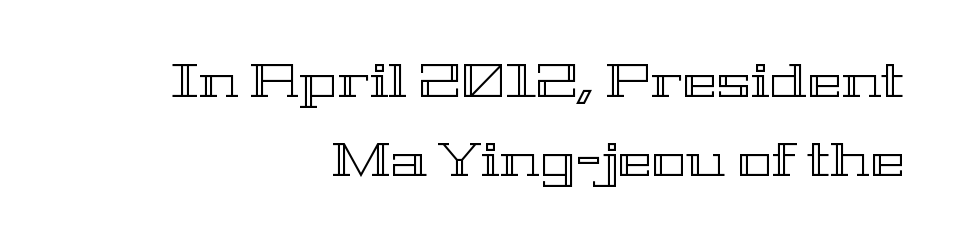
{"italic": "no", "width": "wide", "x_height": "medium", "monospaced": "no", "underline": "no", "align": "right", "line_spacing_ratio": 1.72, "letter_spacing": "normal", "letter_spacing_em": 0.0, "glyph_px": 46}
